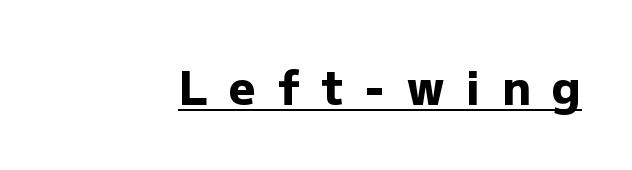
{"serif": "no", "italic": "no", "bold": "yes", "weight": "heavy", "width": "normal", "stroke_contrast": "low", "x_height": "medium", "monospaced": "no", "underline": "yes", "letter_spacing": "wide", "letter_spacing_em": 0.47, "glyph_px": 46}
